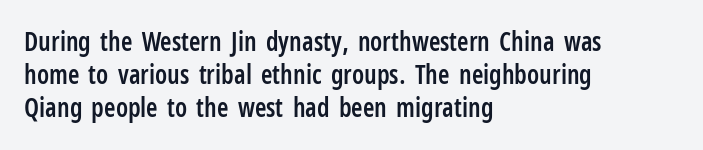
The image shows 26 px text type, upright; set left-aligned, normal line spacing (1.27x), normal letter spacing, not underlined.
